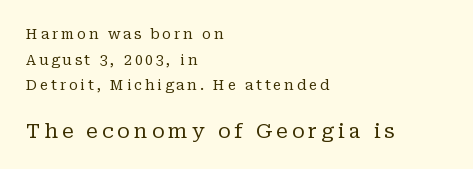
The image shows 20 px text type, upright; set left-aligned, line spacing 1.83x, unusually wide letter spacing (+0.2 em), not underlined; the second (bottom) block is 1.43x larger.
